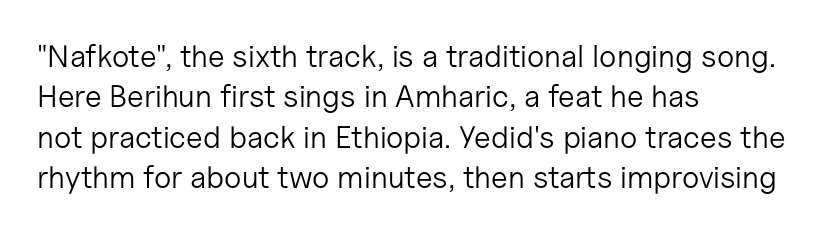
Q: Is the text bold? A: No.
Q: Is the text italic (slanted)? A: No, it is upright.
Q: Is the typeface a serif or a sans-serif typeface? A: Sans-serif.
Q: Is the text underlined? A: No.
Q: How is the paragraph aligned? A: Left-aligned.
Q: Is the spacing between letters normal or unusually wide? A: Normal.
Q: Is the spacing between lines tight, normal or loose? A: Normal.
Q: Width (condensed, normal, or wide)? A: Normal.
Q: Stroke contrast? A: Low.
Q: x-height? A: Medium.
Q: Monospaced? A: No.
